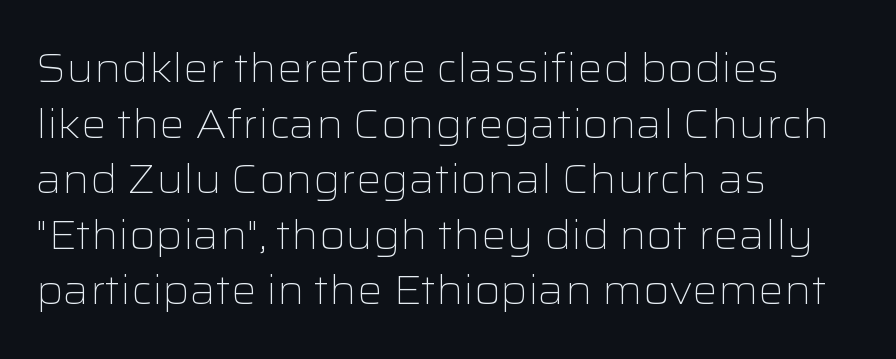
{"serif": "no", "italic": "no", "bold": "no", "weight": "light", "width": "wide", "stroke_contrast": "low", "x_height": "medium", "monospaced": "no", "underline": "no", "align": "left", "line_spacing": "normal", "line_spacing_ratio": 1.39, "letter_spacing": "normal", "letter_spacing_em": 0.0, "glyph_px": 40}
